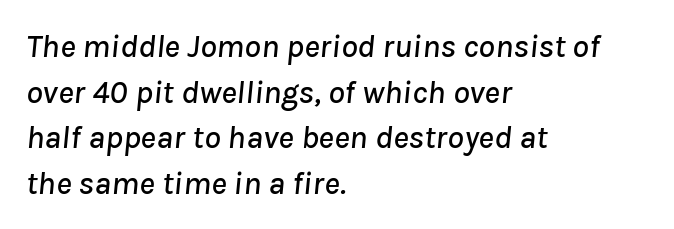
The image shows 33 px text type, italic (leaning right); set left-aligned, normal line spacing (1.38x), normal letter spacing, not underlined; low stroke contrast and a medium x-height.
